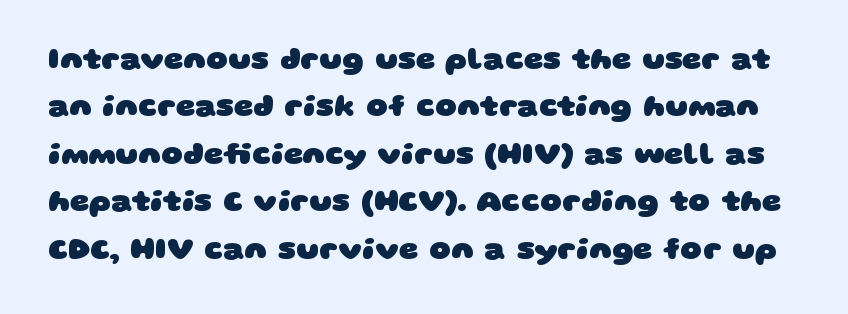
Spacing verdict: proportional, widths tailored to each character. Look at the bottom of the vertical strokes: they stop flat, with no serifs. This sample keeps an unexceptional amount of space between lines. The horizontal fit of the characters is conventional and even. Weight check: bold — yes, fully. Words float on clear page, feet unadorned.
